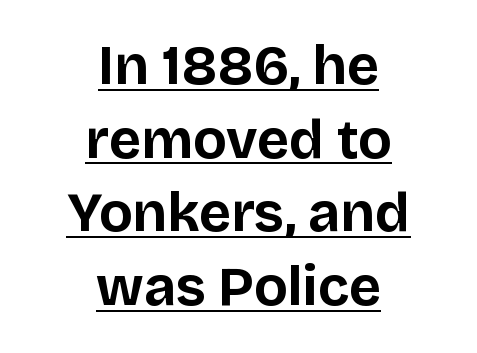
The typeface chosen for these lines omits serifs. The tracking reads as untouched default to a designer's eye. The passage shown is typed in a proportional face where columns would drift. Stroke thickness is high; the sample reads as a true bold.
